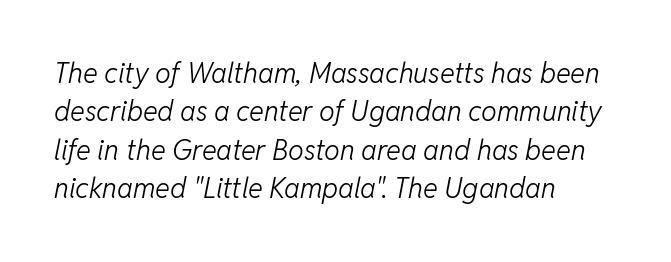
Q: Is the text bold? A: No.
Q: Is the text italic (slanted)? A: Yes, it leans right by about 11 degrees.
Q: Is the text underlined? A: No.
Q: How is the paragraph aligned? A: Left-aligned.
Q: Is the spacing between letters normal or unusually wide? A: Normal.
Q: Is the spacing between lines tight, normal or loose? A: Normal.
Q: Width (condensed, normal, or wide)? A: Normal.
Q: Stroke contrast? A: Low.
Q: x-height? A: Medium.
Q: Monospaced? A: No.
